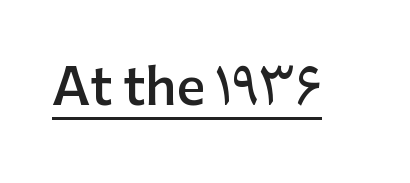
A typesetter would call this proportional, since set widths differ per character. Posture: straight, roman, zero tilt. Look at the stroke-to-counter ratio: somewhat heavy, a semibold. Serifs: no, the terminals of the letterforms are clean. Here the glyphs are tracked normally, forming tight word shapes. A continuous stroke trails under the words, as in a hyperlink.
